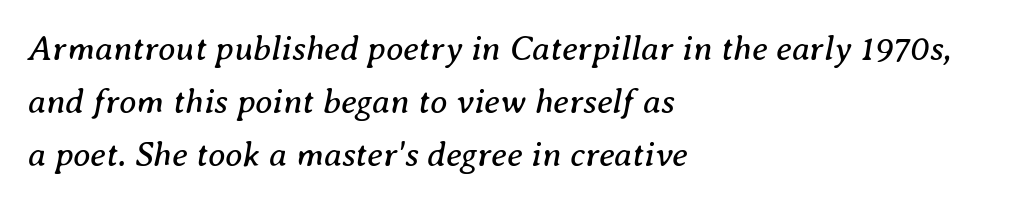
Q: Is the text bold? A: No.
Q: Is the text italic (slanted)? A: Yes, it leans right by about 8 degrees.
Q: Is the typeface a serif or a sans-serif typeface? A: Serif.
Q: Is the text underlined? A: No.
Q: How is the paragraph aligned? A: Left-aligned.
Q: Is the spacing between letters normal or unusually wide? A: Normal.
Q: Is the spacing between lines tight, normal or loose? A: Normal.
Q: Width (condensed, normal, or wide)? A: Normal.
Q: Stroke contrast? A: Medium.
Q: x-height? A: Medium.
Q: Monospaced? A: No.
